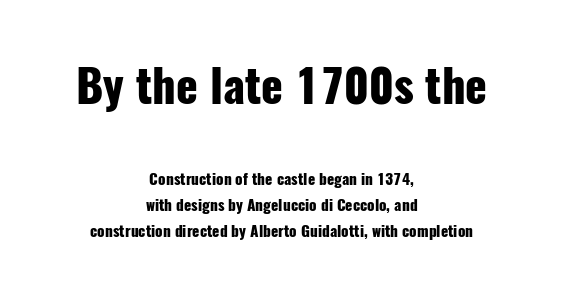
{"serif": "no", "italic": "no", "bold": "yes", "weight": "heavy", "width": "condensed", "stroke_contrast": "low", "x_height": "medium", "monospaced": "no", "underline": "no", "align": "center", "line_spacing_ratio": 1.74, "letter_spacing": "normal", "letter_spacing_em": 0.0, "larger_block": "first", "size_ratio": 3.0, "glyph_px": 45}
